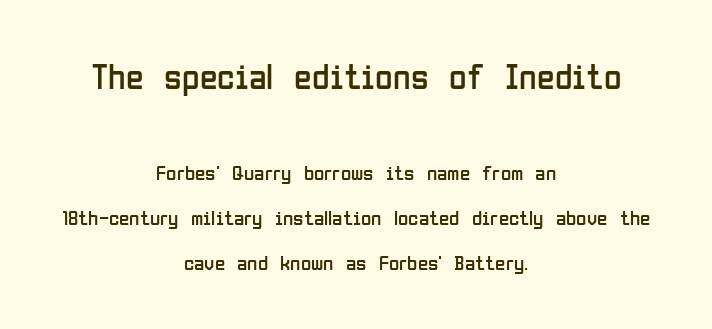
Q: Is the text bold? A: No.
Q: Is the text italic (slanted)? A: No, it is upright.
Q: Is the typeface a serif or a sans-serif typeface? A: Sans-serif.
Q: Is the text underlined? A: No.
Q: How is the paragraph aligned? A: Centered.
Q: Is the spacing between letters normal or unusually wide? A: Normal.
Q: Is the spacing between lines tight, normal or loose? A: Loose.
Q: Which block of text is set in a larger size, the first (top) or the second (bottom)? A: The first (top) one.
Q: Width (condensed, normal, or wide)? A: Condensed.
Q: Stroke contrast? A: Low.
Q: x-height? A: Medium.
Q: Monospaced? A: No.
